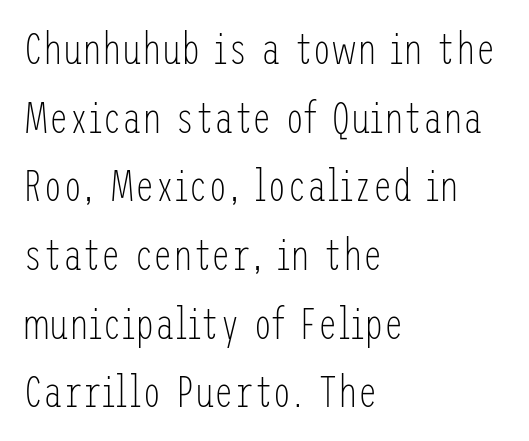
Q: Is the text bold? A: No.
Q: Is the text italic (slanted)? A: No, it is upright.
Q: Is the typeface a serif or a sans-serif typeface? A: Sans-serif.
Q: Is the text underlined? A: No.
Q: How is the paragraph aligned? A: Left-aligned.
Q: Is the spacing between letters normal or unusually wide? A: Normal.
Q: Is the spacing between lines tight, normal or loose? A: Normal.
Q: Width (condensed, normal, or wide)? A: Condensed.
Q: Stroke contrast? A: Low.
Q: x-height? A: Medium.
